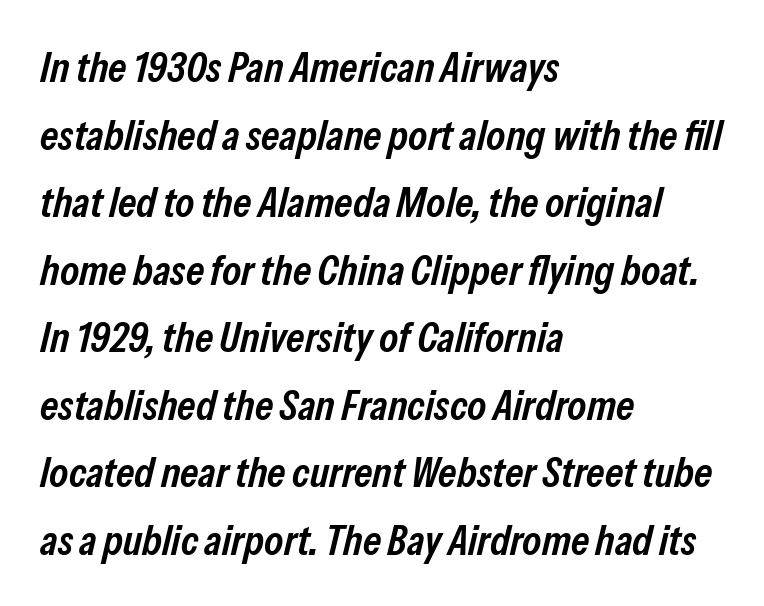
The image shows 43 px semibold, condensed type, italic (leaning right); set left-aligned, normal line spacing (1.57x), normal letter spacing, not underlined; low stroke contrast and a medium x-height.
